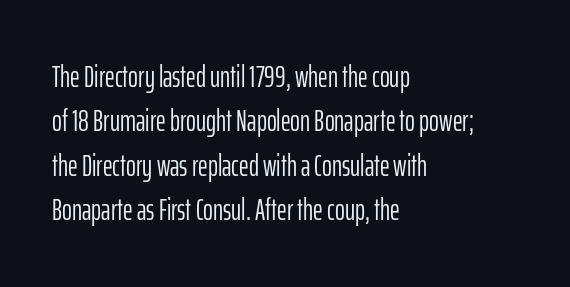
{"serif": "no", "italic": "no", "bold": "no", "weight": "light", "width": "condensed", "stroke_contrast": "low", "x_height": "medium", "monospaced": "no", "underline": "no", "align": "left", "line_spacing": "normal", "line_spacing_ratio": 1.48, "letter_spacing": "normal", "letter_spacing_em": 0.0, "glyph_px": 30}
